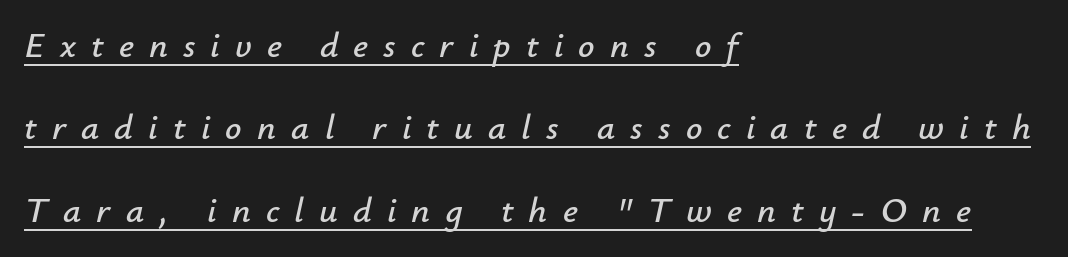
Q: Is the text italic (slanted)? A: Yes, it leans right by about 12 degrees.
Q: Is the text underlined? A: Yes.
Q: How is the paragraph aligned? A: Left-aligned.
Q: Is the spacing between letters normal or unusually wide? A: Unusually wide.
Q: Is the spacing between lines tight, normal or loose? A: Loose.
Q: Width (condensed, normal, or wide)? A: Normal.
Q: Stroke contrast? A: Low.
Q: x-height? A: Small.
Q: Monospaced? A: No.
